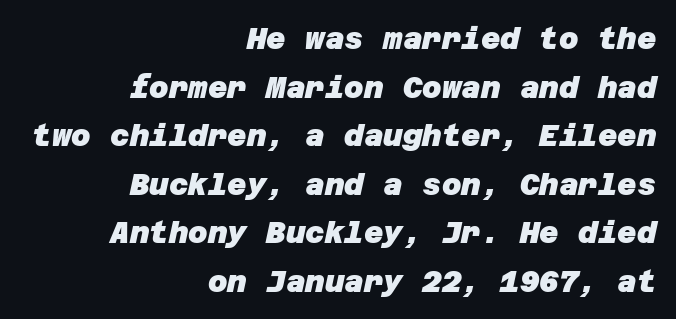
The image shows 30 px heavy sans-serif type; set right-aligned, normal line spacing (1.62x), normal letter spacing, not underlined; low stroke contrast and a large x-height.
